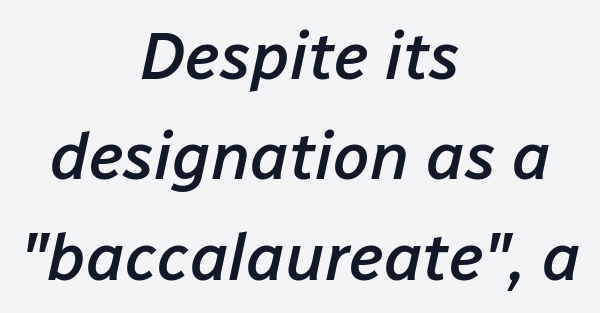
Normally led — the rows are evenly, conventionally spaced. Posture: slanted. Proportional: the letters do not fall into vertical columns. The passage is arranged like a title page — every line centered.
